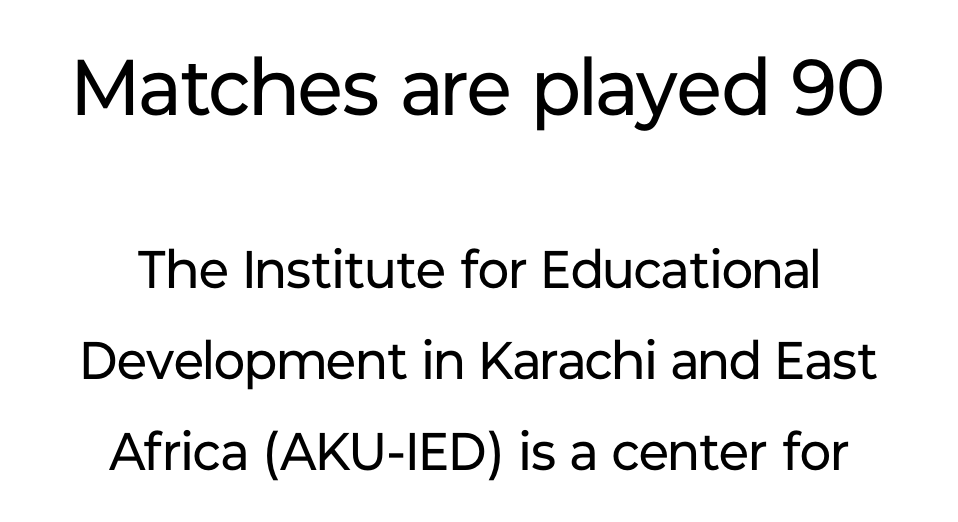
Q: Is the text bold? A: No.
Q: Is the text italic (slanted)? A: No, it is upright.
Q: Is the typeface a serif or a sans-serif typeface? A: Sans-serif.
Q: Is the text underlined? A: No.
Q: How is the paragraph aligned? A: Centered.
Q: Is the spacing between letters normal or unusually wide? A: Normal.
Q: Which block of text is set in a larger size, the first (top) or the second (bottom)? A: The first (top) one.
Q: Width (condensed, normal, or wide)? A: Normal.
Q: Stroke contrast? A: Low.
Q: x-height? A: Medium.
Q: Monospaced? A: No.
